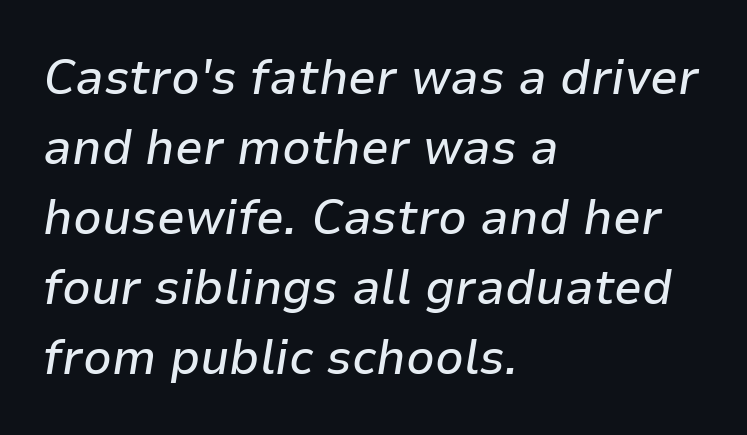
{"italic": "yes", "lean": "right", "slant_degrees": 9, "width": "normal", "stroke_contrast": "low", "x_height": "medium", "monospaced": "no", "underline": "no", "align": "left", "line_spacing": "normal", "line_spacing_ratio": 1.4, "letter_spacing": "normal", "letter_spacing_em": 0.0, "glyph_px": 50}
